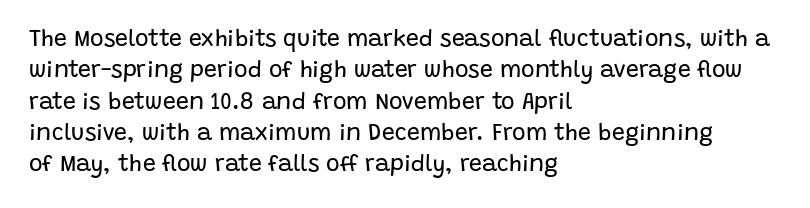
Q: Is the text bold? A: No.
Q: Is the text italic (slanted)? A: No, it is upright.
Q: Is the text underlined? A: No.
Q: How is the paragraph aligned? A: Left-aligned.
Q: Is the spacing between letters normal or unusually wide? A: Normal.
Q: Is the spacing between lines tight, normal or loose? A: Normal.
